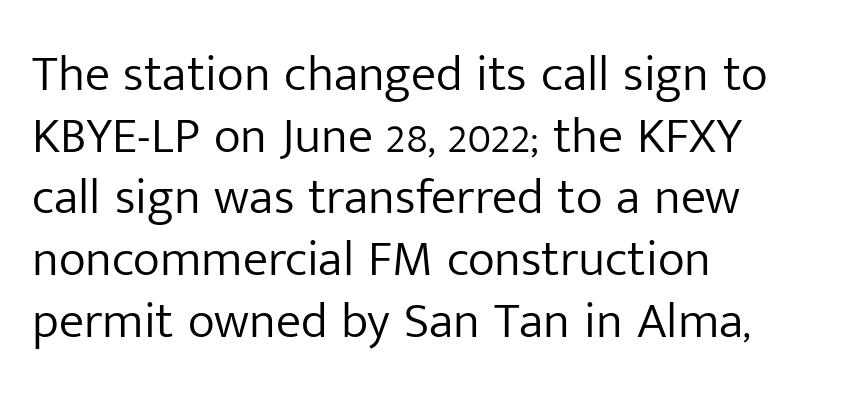
{"serif": "no", "italic": "no", "bold": "no", "weight": "light", "width": "normal", "stroke_contrast": "low", "x_height": "medium", "monospaced": "no", "underline": "no", "align": "left", "line_spacing_ratio": 1.21, "letter_spacing": "normal", "letter_spacing_em": 0.0, "glyph_px": 51}
